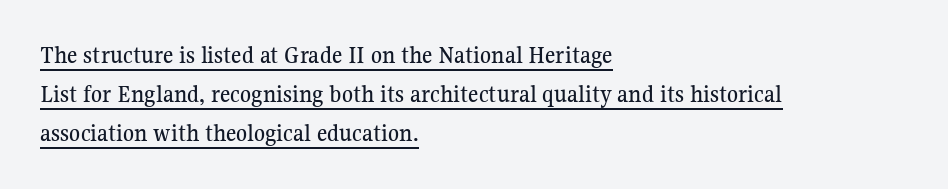
{"italic": "no", "underline": "yes", "align": "left", "line_spacing": "normal", "line_spacing_ratio": 1.57, "letter_spacing": "normal", "letter_spacing_em": 0.0, "glyph_px": 25}
